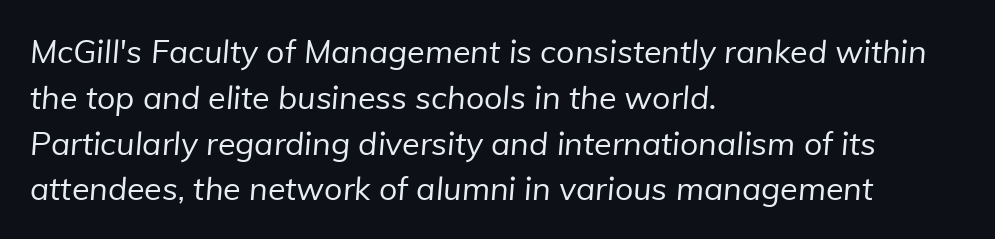
Alignment: flush left. Whoever set this chose a conventional vertical rhythm. Is this a fixed-width face? No — the glyphs have proportional, varying widths. Examine the stroke ends and you'll find no serifs.
